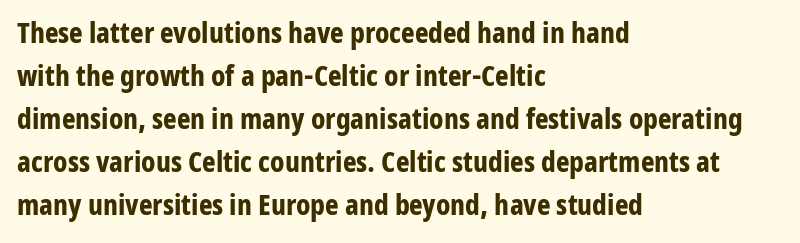
The image shows 29 px bold, condensed sans-serif type, upright; set left-aligned, normal line spacing (1.48x), normal letter spacing, not underlined; low stroke contrast and a medium x-height.
